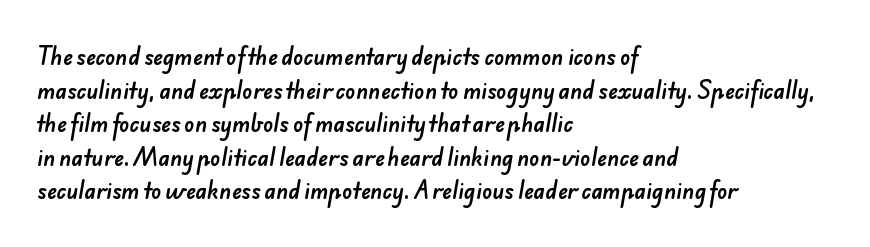
Only glyphs here, with clear space below each row. Leftover space on each line is placed entirely after the last word. Vertically, the passage feels balanced, rows spaced as you'd expect. A typesetter would call this zero additional tracking.
